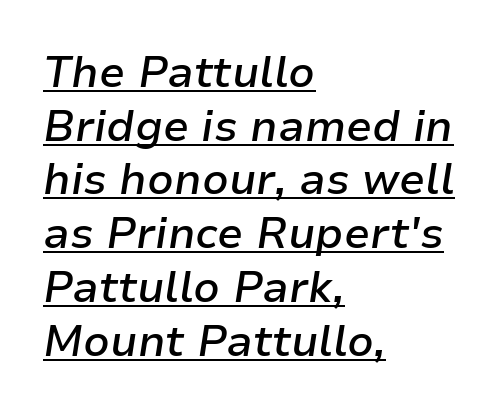
In terms of leading, this rendering sits right in the middle. A fair bit of extra ink — the face is semibold, not bold. Note the varied advance widths — an 'i' is clearly narrower than an 'm'. The glyphs look as if they've been sheared to an angle. The typesetter has applied underlining to the passage shown. Observe the ordinary spacing: letters are neighbours, not strangers.
